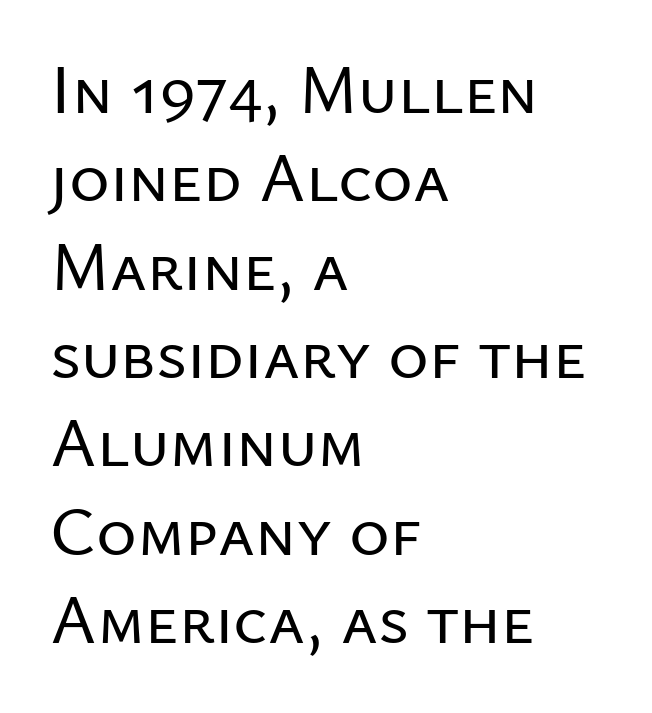
{"serif": "no", "italic": "no", "width": "normal", "stroke_contrast": "low", "x_height": "medium", "monospaced": "no", "underline": "no", "align": "left", "line_spacing": "normal", "line_spacing_ratio": 1.28, "letter_spacing": "normal", "letter_spacing_em": 0.0, "glyph_px": 69}
